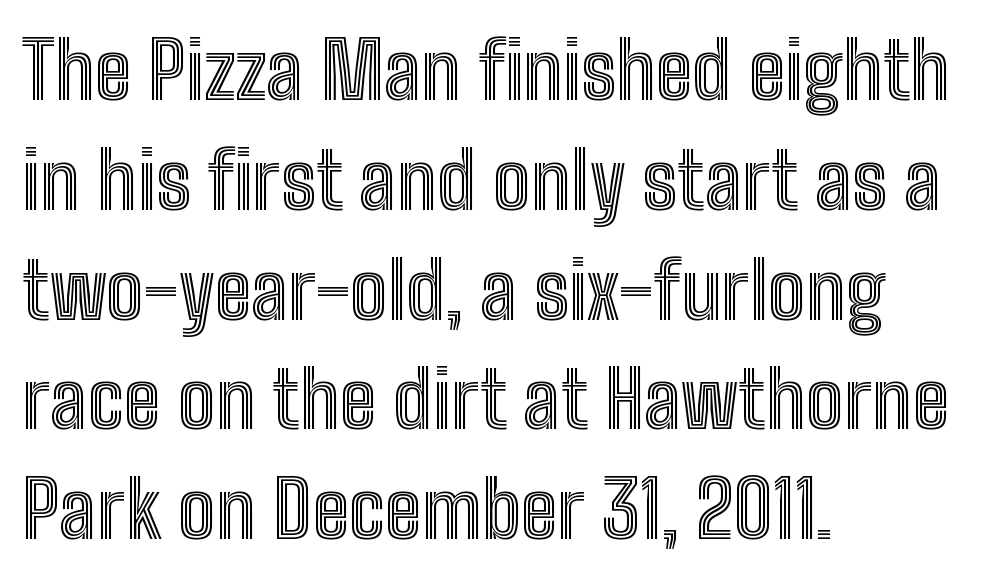
{"italic": "no", "width": "condensed", "x_height": "medium", "monospaced": "no", "underline": "no", "align": "left", "line_spacing": "normal", "line_spacing_ratio": 1.39, "letter_spacing": "normal", "letter_spacing_em": 0.0, "glyph_px": 79}
